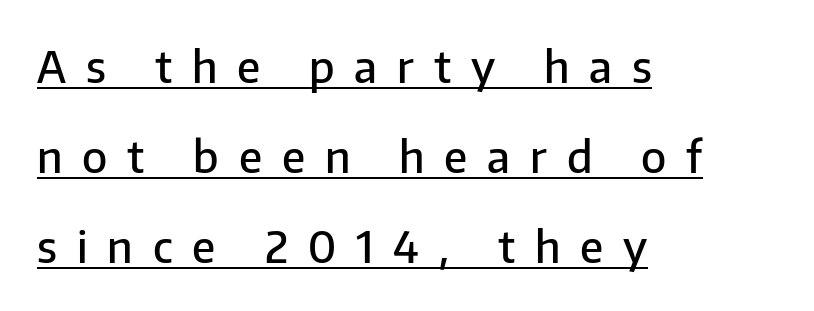
The image shows 44 px semibold sans-serif type, upright; set left-aligned, loose line spacing (2.05x), unusually wide letter spacing (+0.45 em), underlined; low stroke contrast and a medium x-height.
